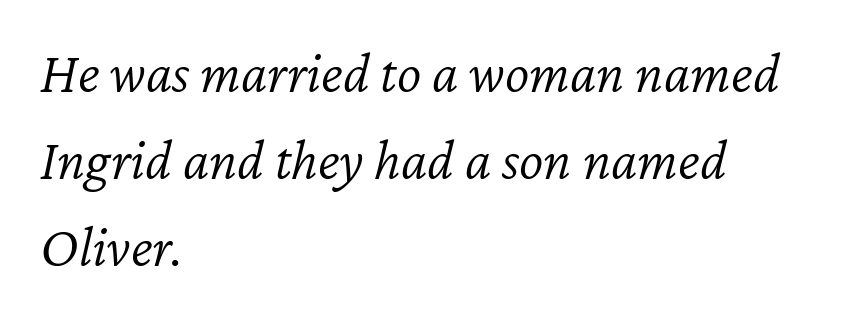
{"italic": "yes", "lean": "right", "slant_degrees": 12, "bold": "no", "weight": "light", "width": "normal", "stroke_contrast": "low", "x_height": "medium", "monospaced": "no", "underline": "no", "align": "left", "line_spacing": "normal", "line_spacing_ratio": 1.5, "letter_spacing": "normal", "letter_spacing_em": 0.0, "glyph_px": 58}
